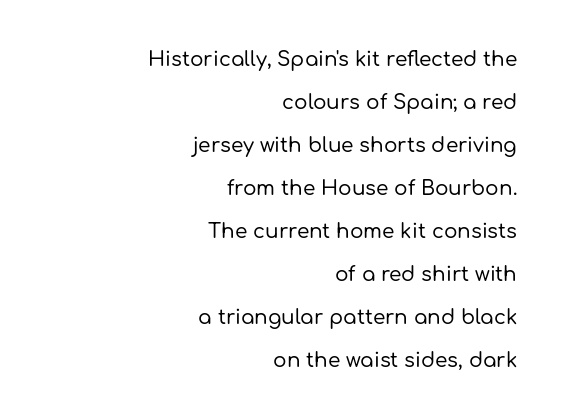
Nobody drew a line under any word here. Short and long lines alike share a common ending point at right. A typesetter would call this zero additional tracking. Characters remain perfectly vertical along every line.
